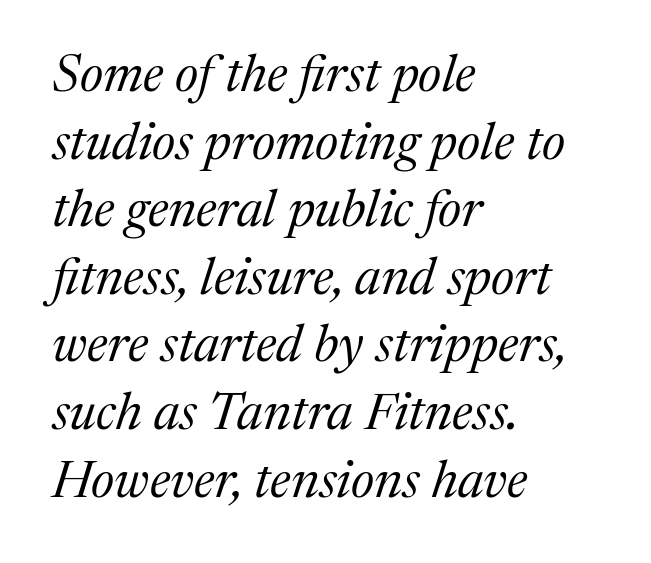
Q: Is the text bold? A: No.
Q: Is the text italic (slanted)? A: Yes, it leans right by about 17 degrees.
Q: Is the typeface a serif or a sans-serif typeface? A: Serif.
Q: Is the text underlined? A: No.
Q: How is the paragraph aligned? A: Left-aligned.
Q: Is the spacing between letters normal or unusually wide? A: Normal.
Q: Is the spacing between lines tight, normal or loose? A: Normal.
Q: Width (condensed, normal, or wide)? A: Normal.
Q: Stroke contrast? A: Medium.
Q: x-height? A: Medium.
Q: Monospaced? A: No.
